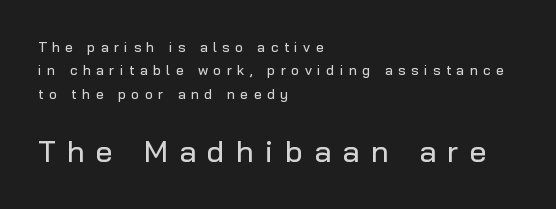
{"serif": "no", "italic": "no", "width": "normal", "stroke_contrast": "low", "x_height": "medium", "monospaced": "no", "underline": "no", "align": "left", "line_spacing": "normal", "line_spacing_ratio": 1.67, "letter_spacing": "wide", "letter_spacing_em": 0.38, "larger_block": "second", "size_ratio": 2.14, "glyph_px": 30}
